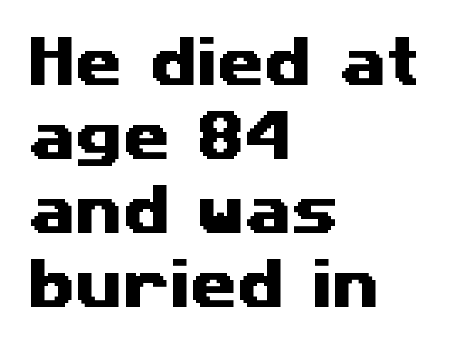
Q: Is the typeface a serif or a sans-serif typeface? A: Sans-serif.
Q: Is the text underlined? A: No.
Q: How is the paragraph aligned? A: Left-aligned.
Q: Is the spacing between letters normal or unusually wide? A: Normal.
Q: Is the spacing between lines tight, normal or loose? A: Normal.
Q: Width (condensed, normal, or wide)? A: Wide.
Q: Stroke contrast? A: Medium.
Q: x-height? A: Medium.
Q: Monospaced? A: No.
